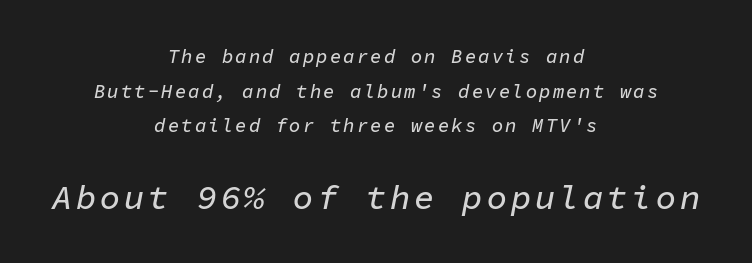
Q: Is the text italic (slanted)? A: Yes, it leans right by about 11 degrees.
Q: Is the text underlined? A: No.
Q: How is the paragraph aligned? A: Centered.
Q: Which block of text is set in a larger size, the first (top) or the second (bottom)? A: The second (bottom) one.
Q: Width (condensed, normal, or wide)? A: Normal.
Q: Stroke contrast? A: Low.
Q: x-height? A: Medium.
Q: Monospaced? A: Yes.
